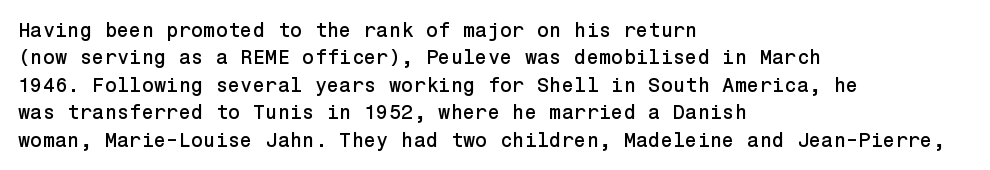
The specimen omits any rule beneath the text block's lines. The face used here is rendered with its standard letterfit. Posture: straight, roman, zero tilt. A student would call this left alignment; a typographer would say flush left, rag right. If you measured baseline to baseline, you'd find a middling distance.
